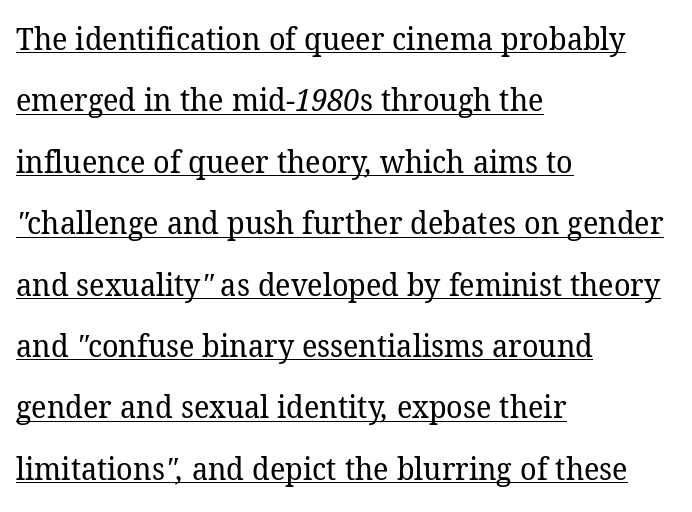
The image shows 31 px regular-weight serif type; set left-aligned, loose line spacing (1.98x), normal letter spacing, underlined; low stroke contrast and a medium x-height.
